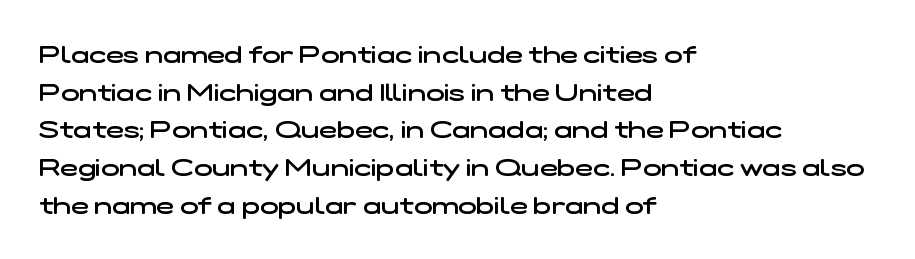
{"bold": "semi", "underline": "no", "align": "left", "line_spacing": "normal", "line_spacing_ratio": 1.57, "letter_spacing": "normal", "letter_spacing_em": 0.0, "glyph_px": 24}
